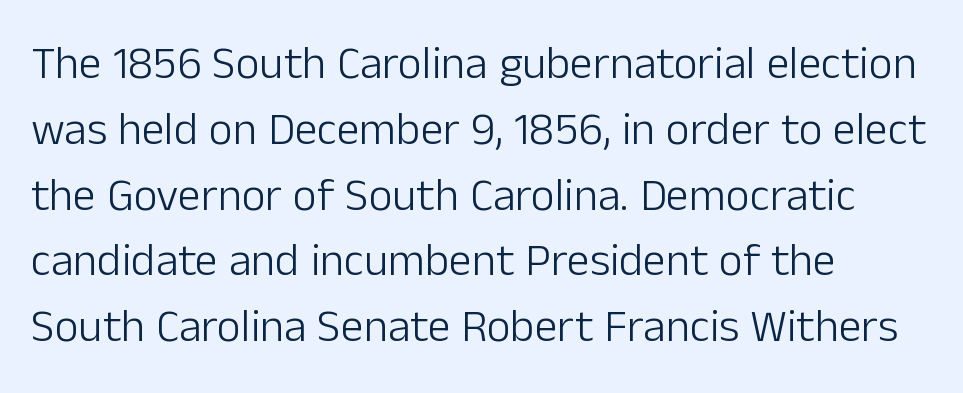
There is no visible air inserted between adjacent glyphs. Ink coverage per letter is moderate at most. If you drew a ruler down the left edge, every line would touch it. Check where the strokes stop: nothing finishes them off — pure sans. The strip under each line holds only bare page.
